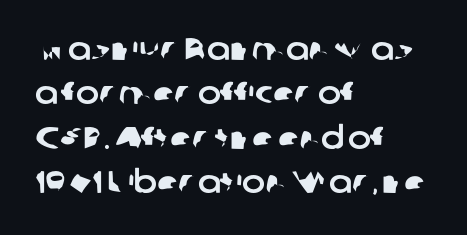
{"serif": "no", "width": "normal", "stroke_contrast": "low", "x_height": "medium", "monospaced": "no", "underline": "no", "align": "left", "line_spacing": "normal", "line_spacing_ratio": 1.43, "letter_spacing": "normal", "letter_spacing_em": 0.0, "glyph_px": 31}
